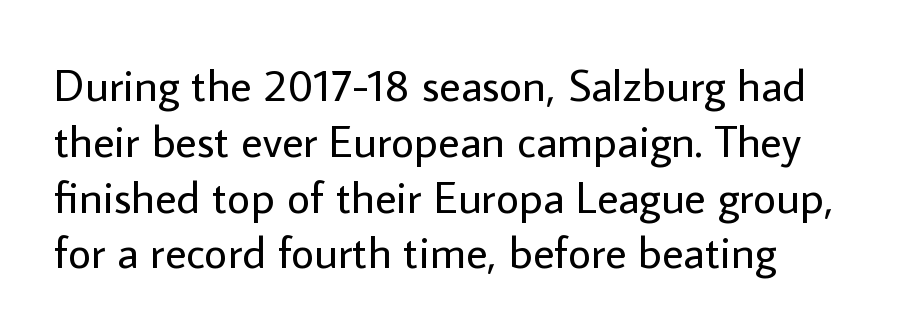
Q: Is the text bold? A: No.
Q: Is the text italic (slanted)? A: No, it is upright.
Q: Is the typeface a serif or a sans-serif typeface? A: Sans-serif.
Q: Is the text underlined? A: No.
Q: Is the spacing between letters normal or unusually wide? A: Normal.
Q: Width (condensed, normal, or wide)? A: Normal.
Q: Stroke contrast? A: Low.
Q: x-height? A: Medium.
Q: Monospaced? A: No.
